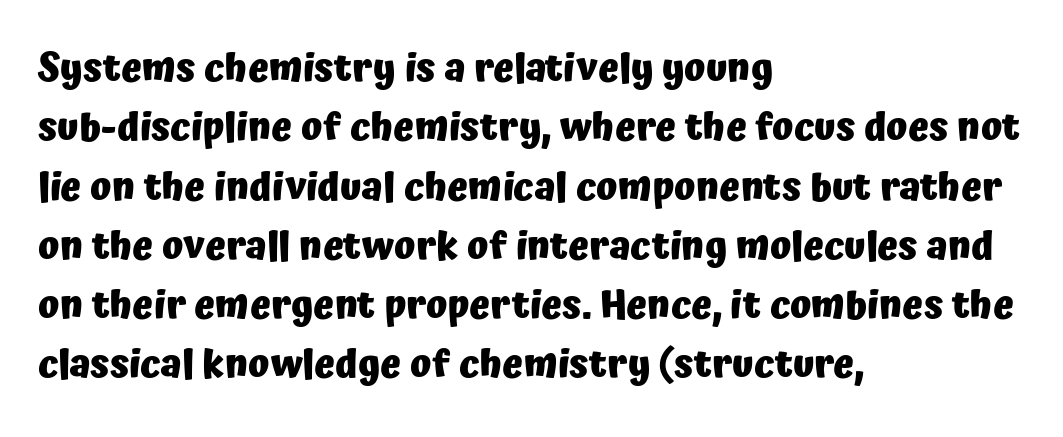
The image shows 39 px heavy sans-serif type, upright; set left-aligned, normal line spacing (1.52x), normal letter spacing, not underlined; low stroke contrast and a medium x-height.
